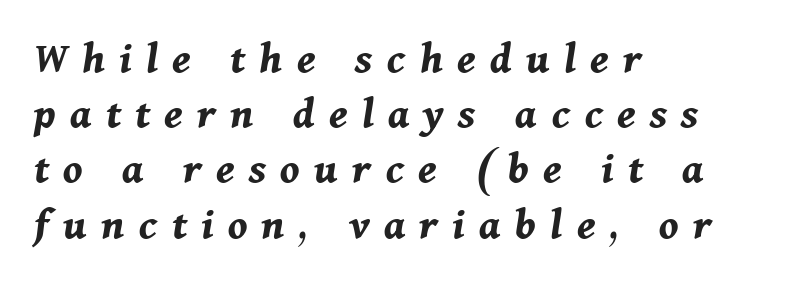
Characters follow at a spacing far wider than the type designer built in. A classic flush-left, rag-right setting is used for this passage. Looking at the ascenders, they clearly lean. The face used here is proportionally spaced, like ordinary book or web type.
